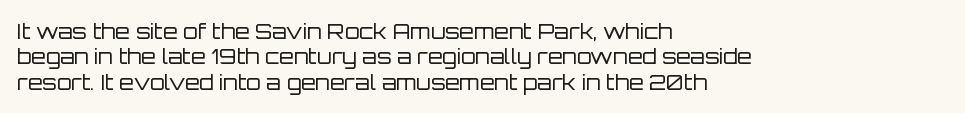
Q: Is the text bold? A: No.
Q: Is the text italic (slanted)? A: No, it is upright.
Q: Is the text underlined? A: No.
Q: How is the paragraph aligned? A: Left-aligned.
Q: Is the spacing between letters normal or unusually wide? A: Normal.
